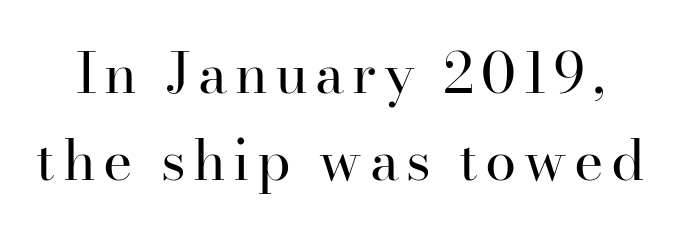
The image shows 56 px regular-weight serif type, upright; set normal line spacing (1.56x), not underlined; high stroke contrast and a small x-height.
